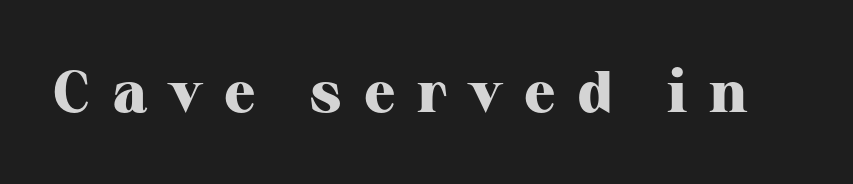
{"serif": "yes", "italic": "no", "bold": "yes", "weight": "heavy", "width": "normal", "stroke_contrast": "high", "x_height": "medium", "monospaced": "no", "underline": "no", "letter_spacing": "wide", "letter_spacing_em": 0.37, "glyph_px": 58}
